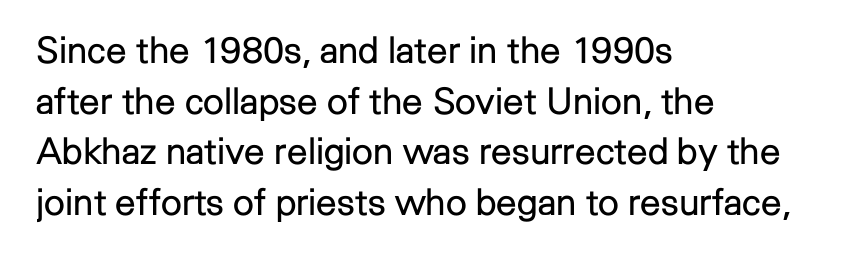
{"serif": "no", "italic": "no", "bold": "no", "weight": "regular", "width": "normal", "stroke_contrast": "low", "x_height": "medium", "monospaced": "no", "underline": "no", "align": "left", "line_spacing": "normal", "line_spacing_ratio": 1.37, "letter_spacing": "normal", "letter_spacing_em": 0.0, "glyph_px": 37}
